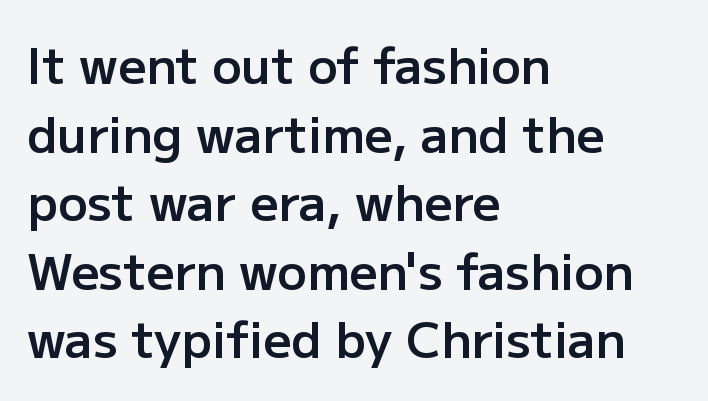
Q: Is the text bold? A: Semi-bold.
Q: Is the text italic (slanted)? A: No, it is upright.
Q: Is the typeface a serif or a sans-serif typeface? A: Sans-serif.
Q: Is the text underlined? A: No.
Q: How is the paragraph aligned? A: Left-aligned.
Q: Is the spacing between letters normal or unusually wide? A: Normal.
Q: Is the spacing between lines tight, normal or loose? A: Normal.
Q: Width (condensed, normal, or wide)? A: Normal.
Q: Stroke contrast? A: Low.
Q: x-height? A: Medium.
Q: Monospaced? A: No.
